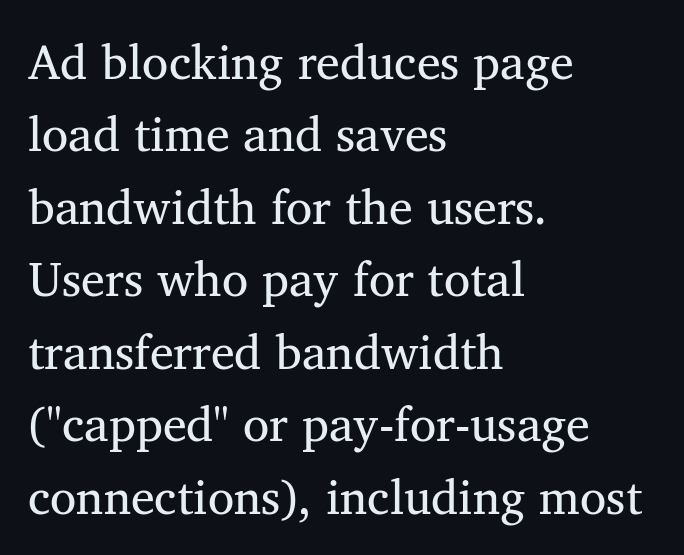
Q: Is the text italic (slanted)? A: No, it is upright.
Q: Is the typeface a serif or a sans-serif typeface? A: Serif.
Q: Is the text underlined? A: No.
Q: How is the paragraph aligned? A: Left-aligned.
Q: Is the spacing between letters normal or unusually wide? A: Normal.
Q: Is the spacing between lines tight, normal or loose? A: Normal.
Q: Width (condensed, normal, or wide)? A: Normal.
Q: Stroke contrast? A: Medium.
Q: x-height? A: Medium.
Q: Monospaced? A: No.
